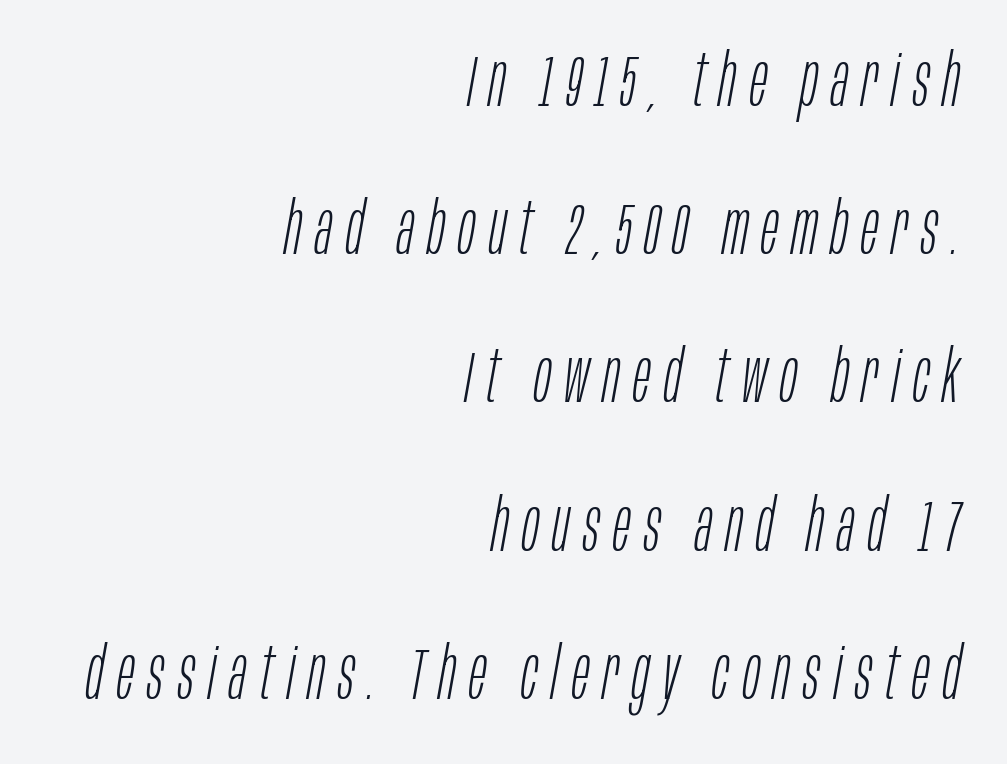
The image shows 73 px light, condensed type, italic (leaning right); set right-aligned, loose line spacing (2.03x), not underlined; low stroke contrast and a large x-height.
